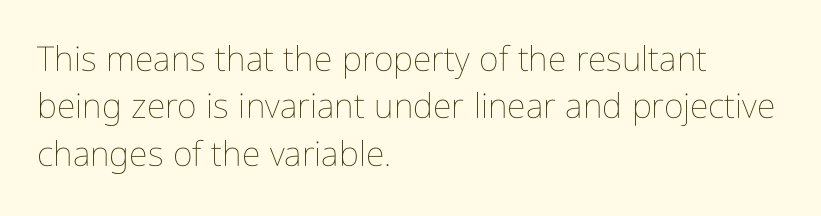
{"italic": "no", "bold": "no", "weight": "thin", "width": "condensed", "stroke_contrast": "low", "x_height": "medium", "monospaced": "no", "underline": "no", "align": "left", "line_spacing": "normal", "line_spacing_ratio": 1.39, "letter_spacing": "normal", "letter_spacing_em": 0.0, "glyph_px": 34}
